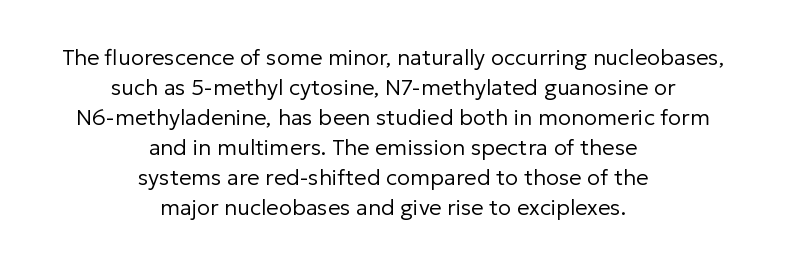
Q: Is the text bold? A: No.
Q: Is the text italic (slanted)? A: No, it is upright.
Q: Is the text underlined? A: No.
Q: How is the paragraph aligned? A: Centered.
Q: Is the spacing between letters normal or unusually wide? A: Normal.
Q: Is the spacing between lines tight, normal or loose? A: Normal.
